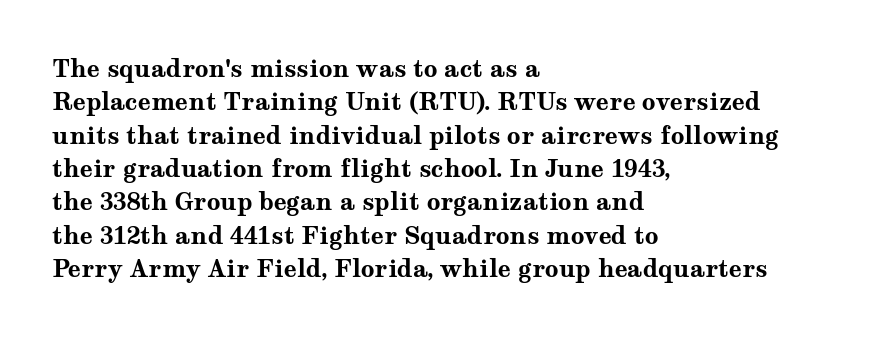
The image shows 24 px bold type, upright; set left-aligned, normal line spacing (1.39x), normal letter spacing, not underlined.
